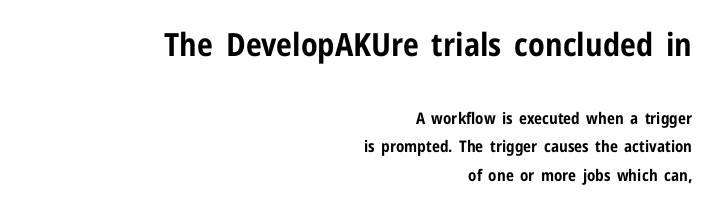
The image shows 32 px bold, condensed sans-serif type, upright; set right-aligned, line spacing 1.81x, normal letter spacing, not underlined; the first (top) block is 2.0x larger; low stroke contrast and a medium x-height.
